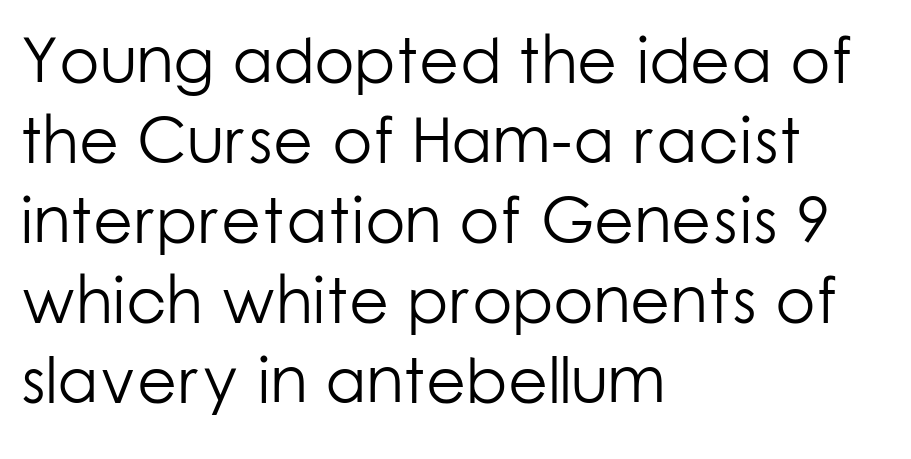
Q: Is the text bold? A: No.
Q: Is the text italic (slanted)? A: No, it is upright.
Q: Is the typeface a serif or a sans-serif typeface? A: Sans-serif.
Q: Is the text underlined? A: No.
Q: How is the paragraph aligned? A: Left-aligned.
Q: Is the spacing between letters normal or unusually wide? A: Normal.
Q: Width (condensed, normal, or wide)? A: Normal.
Q: Stroke contrast? A: Low.
Q: x-height? A: Medium.
Q: Monospaced? A: No.
